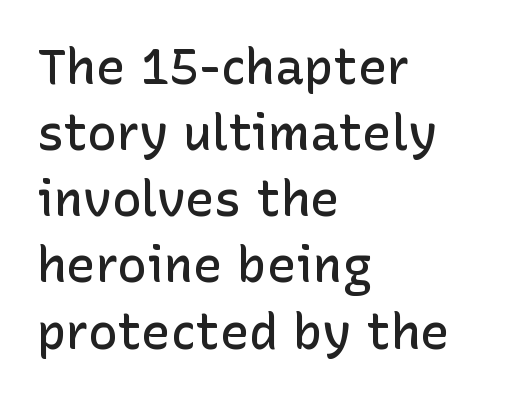
Q: Is the text bold? A: Semi-bold.
Q: Is the text italic (slanted)? A: No, it is upright.
Q: Is the typeface a serif or a sans-serif typeface? A: Sans-serif.
Q: Is the text underlined? A: No.
Q: How is the paragraph aligned? A: Left-aligned.
Q: Is the spacing between letters normal or unusually wide? A: Normal.
Q: Is the spacing between lines tight, normal or loose? A: Normal.
Q: Width (condensed, normal, or wide)? A: Normal.
Q: Stroke contrast? A: Low.
Q: x-height? A: Medium.
Q: Monospaced? A: No.
